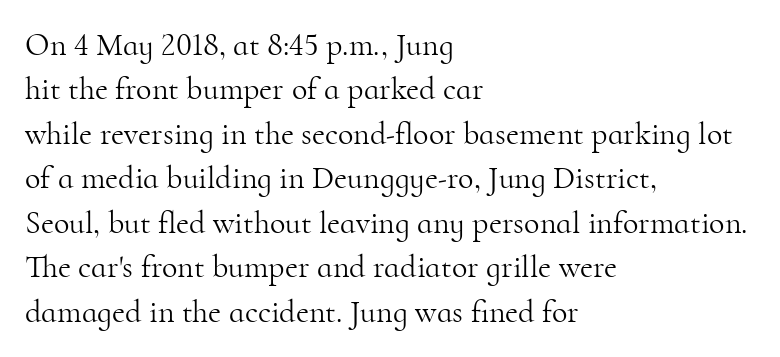
Q: Is the text bold? A: No.
Q: Is the text italic (slanted)? A: No, it is upright.
Q: Is the typeface a serif or a sans-serif typeface? A: Serif.
Q: Is the text underlined? A: No.
Q: How is the paragraph aligned? A: Left-aligned.
Q: Is the spacing between letters normal or unusually wide? A: Normal.
Q: Is the spacing between lines tight, normal or loose? A: Normal.
Q: Width (condensed, normal, or wide)? A: Normal.
Q: Stroke contrast? A: High.
Q: x-height? A: Small.
Q: Monospaced? A: No.
